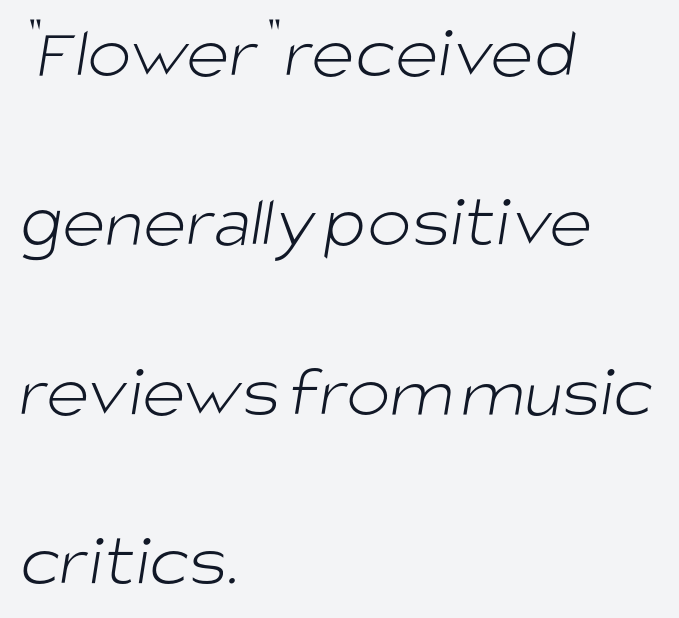
{"serif": "no", "bold": "no", "weight": "light", "width": "normal", "stroke_contrast": "low", "x_height": "large", "monospaced": "no", "underline": "no", "align": "left", "line_spacing": "loose", "line_spacing_ratio": 2.29, "letter_spacing": "normal", "letter_spacing_em": 0.0, "glyph_px": 74}
